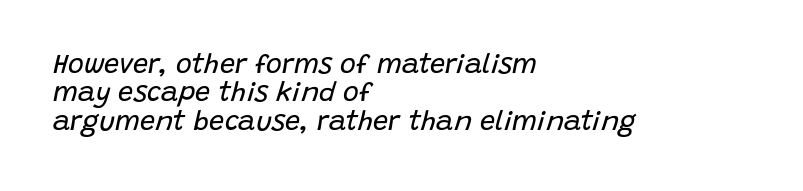
The image shows 27 px text type, italic (leaning right); set left-aligned, tight line spacing (1.05x), normal letter spacing, not underlined.
